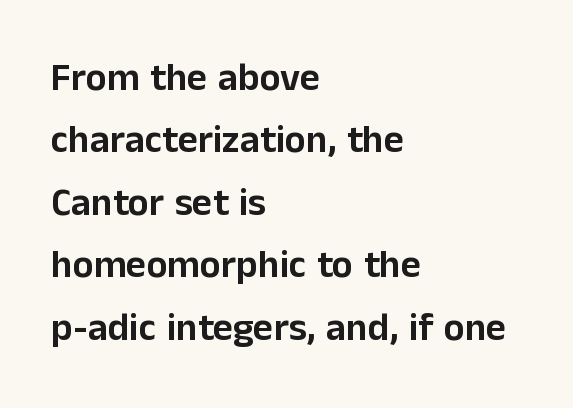
The image shows 39 px sans-serif type, upright; set left-aligned, normal line spacing (1.6x), normal letter spacing, not underlined; low stroke contrast and a medium x-height.
